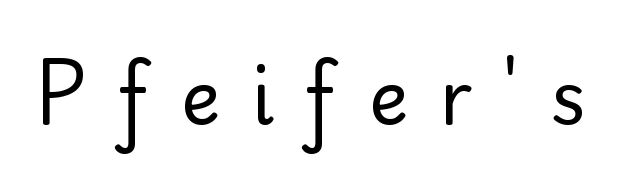
The image shows 75 px regular-weight serif type, upright; set unusually wide letter spacing (+0.42 em), not underlined; low stroke contrast and a small x-height.
